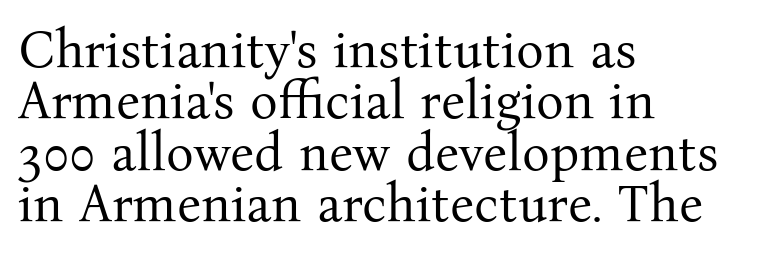
The image shows 52 px regular-weight serif type, upright; set left-aligned, tight line spacing (0.99x), normal letter spacing, not underlined; medium stroke contrast and a medium x-height.
